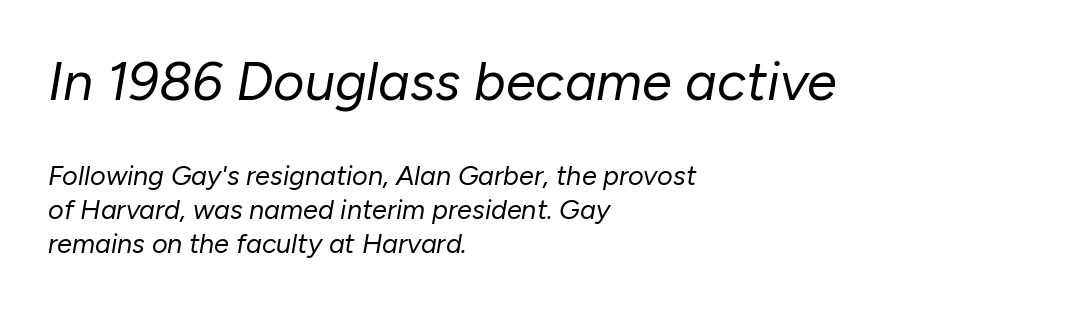
Q: Is the text bold? A: No.
Q: Is the text italic (slanted)? A: Yes, it leans right by about 10 degrees.
Q: Is the text underlined? A: No.
Q: How is the paragraph aligned? A: Left-aligned.
Q: Is the spacing between letters normal or unusually wide? A: Normal.
Q: Is the spacing between lines tight, normal or loose? A: Normal.
Q: Which block of text is set in a larger size, the first (top) or the second (bottom)? A: The first (top) one.
Q: Width (condensed, normal, or wide)? A: Normal.
Q: Stroke contrast? A: Low.
Q: x-height? A: Medium.
Q: Monospaced? A: No.
